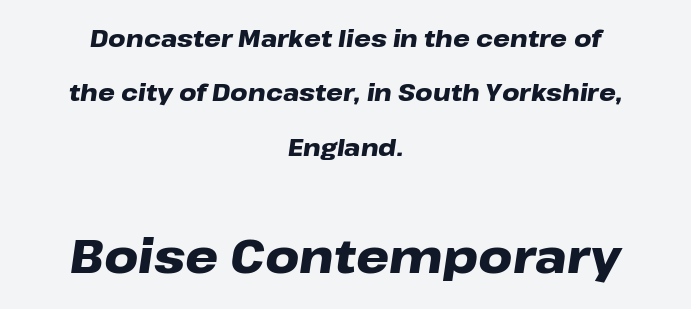
{"italic": "yes", "lean": "right", "slant_degrees": 8, "bold": "yes", "weight": "heavy", "width": "wide", "stroke_contrast": "low", "x_height": "medium", "monospaced": "no", "underline": "no", "align": "center", "line_spacing": "loose", "line_spacing_ratio": 2.27, "letter_spacing": "normal", "letter_spacing_em": 0.0, "larger_block": "second", "size_ratio": 1.96, "glyph_px": 47}
